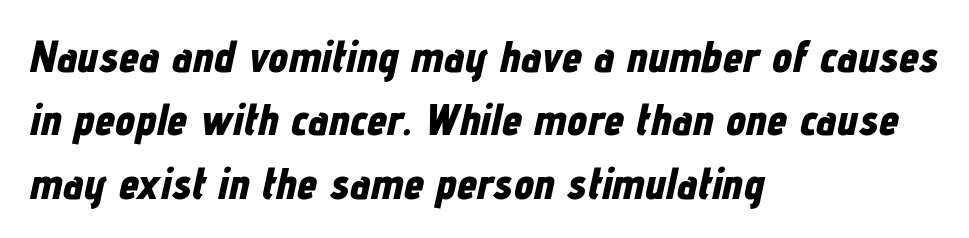
Q: Is the text bold? A: Yes.
Q: Is the text italic (slanted)? A: Yes, it leans right by about 12 degrees.
Q: Is the text underlined? A: No.
Q: How is the paragraph aligned? A: Left-aligned.
Q: Is the spacing between letters normal or unusually wide? A: Normal.
Q: Is the spacing between lines tight, normal or loose? A: Normal.
Q: Width (condensed, normal, or wide)? A: Condensed.
Q: Stroke contrast? A: Low.
Q: x-height? A: Medium.
Q: Monospaced? A: No.
